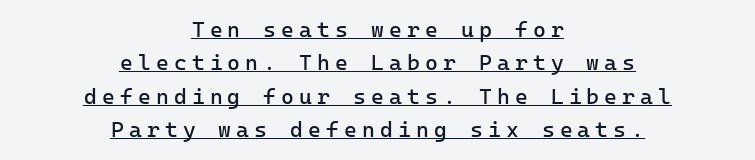
The image shows 22 px text type, upright; set centered, normal line spacing (1.52x), unusually wide letter spacing (+0.23 em), underlined.
